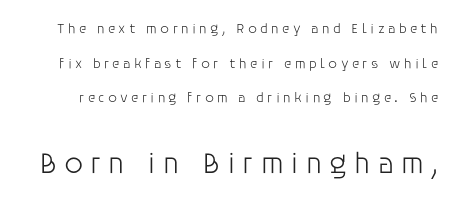
Q: Is the text bold? A: No.
Q: Is the text italic (slanted)? A: No, it is upright.
Q: Is the typeface a serif or a sans-serif typeface? A: Sans-serif.
Q: Is the text underlined? A: No.
Q: Is the spacing between letters normal or unusually wide? A: Unusually wide.
Q: Is the spacing between lines tight, normal or loose? A: Loose.
Q: Which block of text is set in a larger size, the first (top) or the second (bottom)? A: The second (bottom) one.
Q: Width (condensed, normal, or wide)? A: Normal.
Q: Stroke contrast? A: Low.
Q: x-height? A: Large.
Q: Monospaced? A: No.
